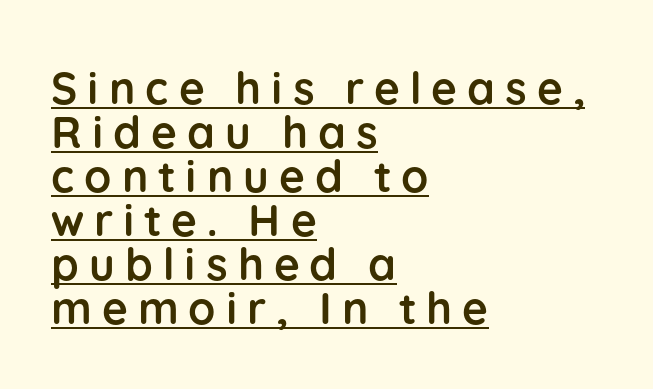
The image shows 44 px semibold sans-serif type, upright; set left-aligned, tight line spacing (1.0x), unusually wide letter spacing (+0.23 em), underlined; low stroke contrast and a medium x-height.
